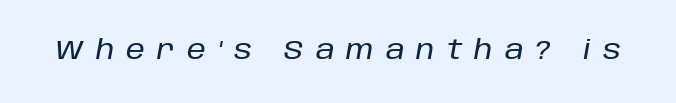
Q: Is the text italic (slanted)? A: Yes, it leans right by about 10 degrees.
Q: Is the text underlined? A: No.
Q: Is the spacing between letters normal or unusually wide? A: Unusually wide.
